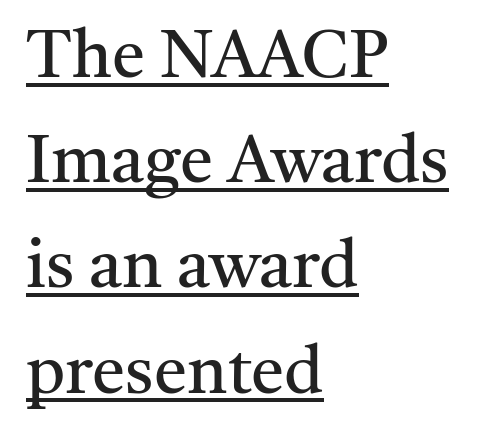
The image shows 67 px regular-weight serif type, upright; set left-aligned, normal line spacing (1.57x), normal letter spacing, underlined; medium stroke contrast and a medium x-height.
